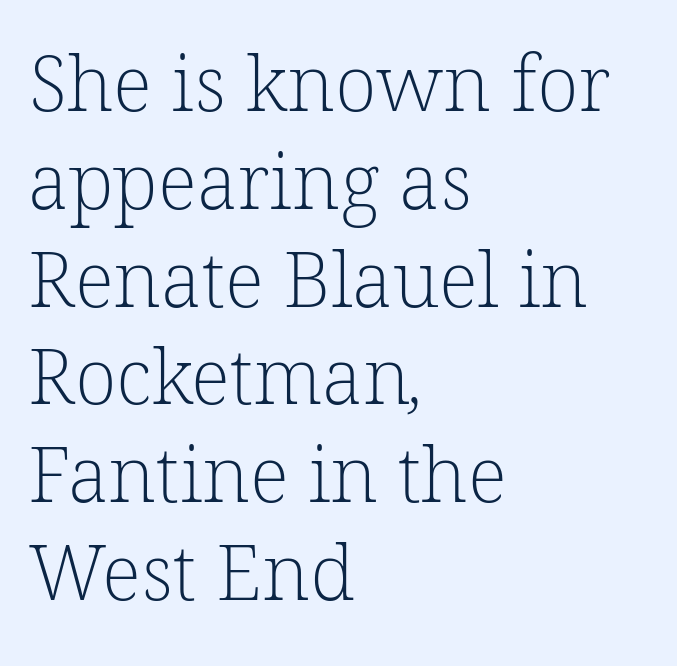
{"serif": "yes", "bold": "no", "weight": "light", "width": "normal", "stroke_contrast": "low", "x_height": "medium", "monospaced": "no", "underline": "no", "align": "left", "line_spacing": "normal", "line_spacing_ratio": 1.27, "letter_spacing": "normal", "letter_spacing_em": 0.0, "glyph_px": 77}
